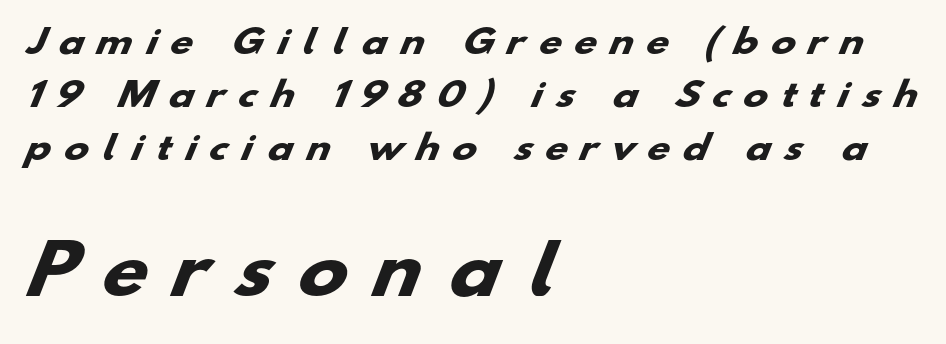
The image shows 66 px heavy, wide sans-serif type; set left-aligned, normal line spacing (1.6x), unusually wide letter spacing (+0.43 em), not underlined; the second (bottom) block is 2.0x larger; low stroke contrast and a small x-height.
